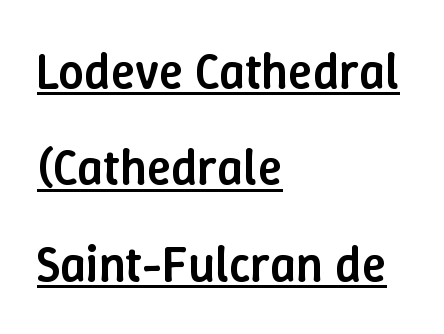
The image shows 50 px semibold type, upright; set left-aligned, loose line spacing (1.93x), normal letter spacing, underlined; low stroke contrast and a medium x-height.
